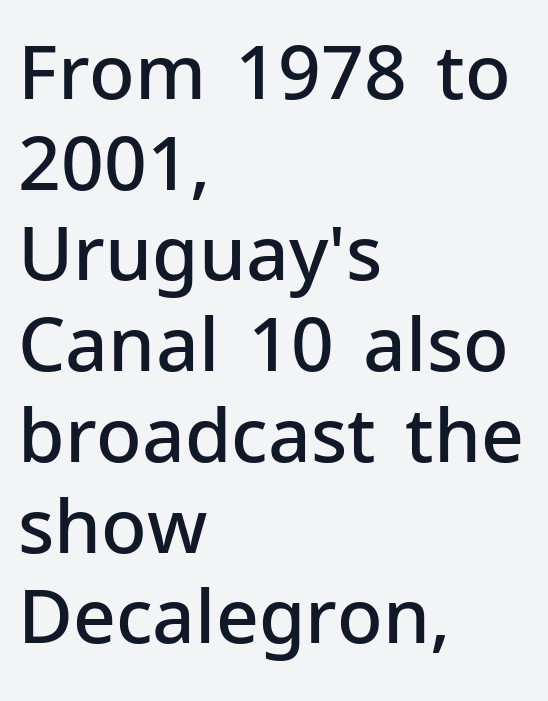
{"serif": "no", "italic": "no", "bold": "semi", "weight": "semibold", "width": "normal", "stroke_contrast": "low", "x_height": "medium", "monospaced": "no", "underline": "no", "align": "left", "line_spacing_ratio": 1.21, "letter_spacing": "normal", "letter_spacing_em": 0.0, "glyph_px": 75}
